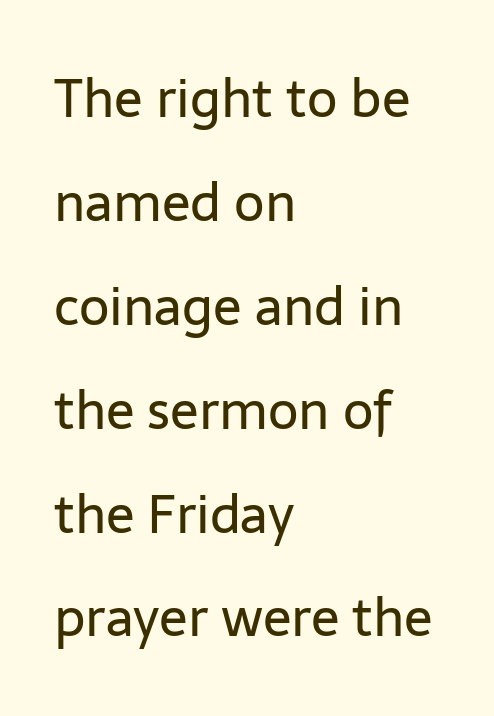
The image shows 53 px regular-weight sans-serif type, upright; set left-aligned, loose line spacing (1.96x), normal letter spacing, not underlined; low stroke contrast and a medium x-height.
